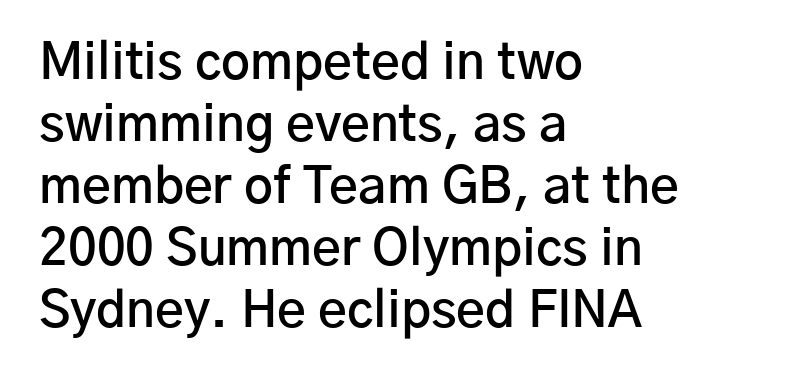
{"serif": "no", "italic": "no", "bold": "semi", "weight": "semibold", "width": "normal", "stroke_contrast": "low", "x_height": "medium", "monospaced": "no", "underline": "no", "align": "left", "line_spacing_ratio": 1.24, "letter_spacing": "normal", "letter_spacing_em": 0.0, "glyph_px": 50}
